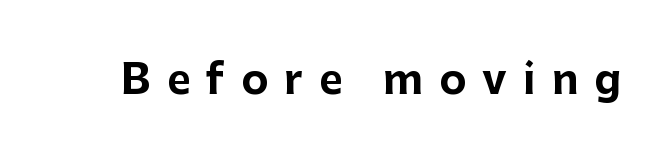
{"serif": "no", "italic": "no", "bold": "yes", "weight": "bold", "width": "normal", "stroke_contrast": "low", "x_height": "medium", "monospaced": "no", "underline": "no", "letter_spacing": "wide", "letter_spacing_em": 0.39, "glyph_px": 41}
